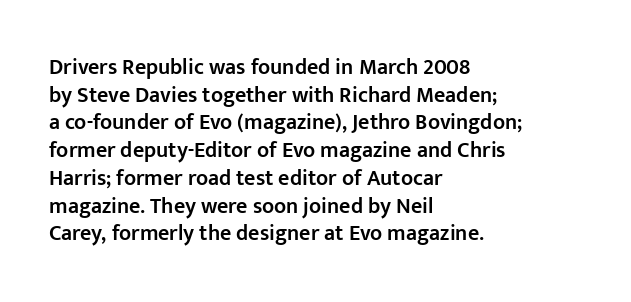
You can tell it's not italic because the verticals are truly vertical. Underlining? Definitely not there. Teacher's note: observe the even left margin — that is flush-left alignment. On the weight axis this lands at semibold, roughly 600.
